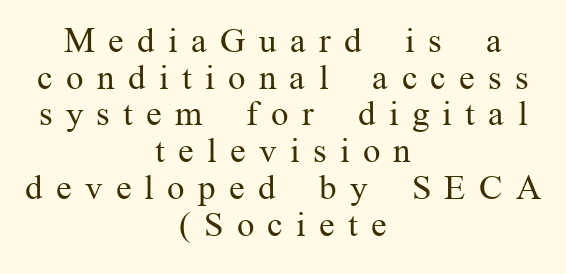
Q: Is the text bold? A: No.
Q: Is the text italic (slanted)? A: No, it is upright.
Q: Is the typeface a serif or a sans-serif typeface? A: Serif.
Q: Is the text underlined? A: No.
Q: How is the paragraph aligned? A: Centered.
Q: Is the spacing between letters normal or unusually wide? A: Unusually wide.
Q: Is the spacing between lines tight, normal or loose? A: Tight.
Q: Width (condensed, normal, or wide)? A: Normal.
Q: Stroke contrast? A: Medium.
Q: x-height? A: Medium.
Q: Monospaced? A: No.
